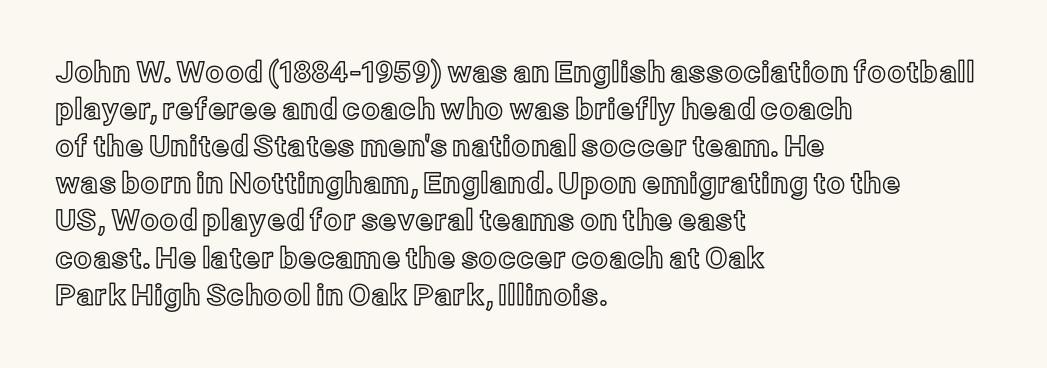
Does the lettering tilt? It doesn't — this is upright. The designer left line spacing at the default. Plain, unruled lines of type. Character widths vary here, with narrow letters taking less room than wide ones. Alignment: flush left.
